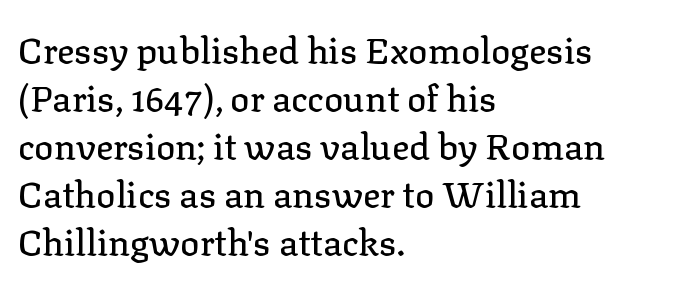
Q: Is the text italic (slanted)? A: No, it is upright.
Q: Is the typeface a serif or a sans-serif typeface? A: Serif.
Q: Is the text underlined? A: No.
Q: How is the paragraph aligned? A: Left-aligned.
Q: Is the spacing between letters normal or unusually wide? A: Normal.
Q: Is the spacing between lines tight, normal or loose? A: Normal.
Q: Width (condensed, normal, or wide)? A: Normal.
Q: Stroke contrast? A: Low.
Q: x-height? A: Medium.
Q: Monospaced? A: No.
